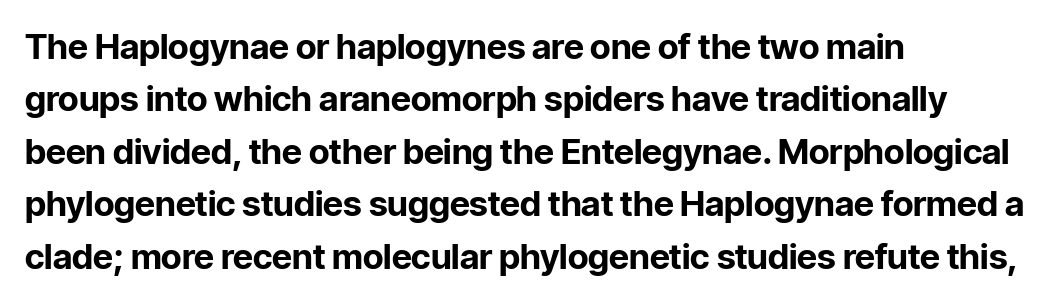
Q: Is the text bold? A: Yes.
Q: Is the text italic (slanted)? A: No, it is upright.
Q: Is the typeface a serif or a sans-serif typeface? A: Sans-serif.
Q: Is the text underlined? A: No.
Q: How is the paragraph aligned? A: Left-aligned.
Q: Is the spacing between letters normal or unusually wide? A: Normal.
Q: Is the spacing between lines tight, normal or loose? A: Normal.
Q: Width (condensed, normal, or wide)? A: Normal.
Q: Stroke contrast? A: Low.
Q: x-height? A: Medium.
Q: Monospaced? A: No.
